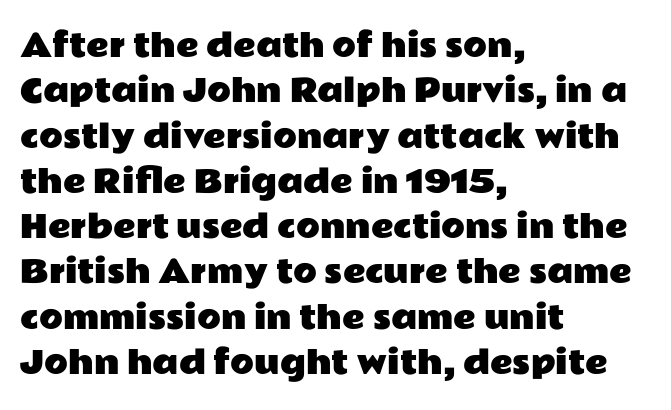
The image shows 31 px wide sans-serif type, upright; set left-aligned, normal line spacing (1.46x), normal letter spacing, not underlined; low stroke contrast and a medium x-height.
